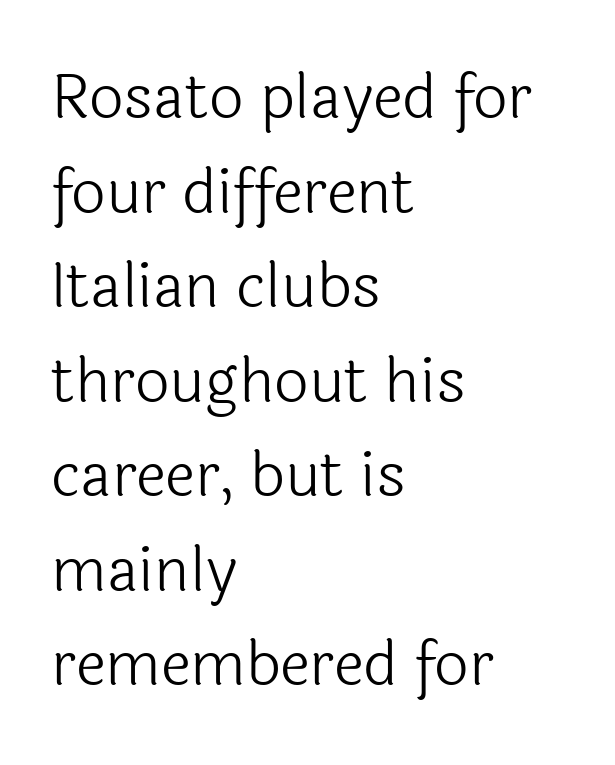
Do the characters align in a grid? No, the font is proportional. The letters stand straight up with perfectly vertical stems. Note: no serifs on the glyphs. Think standard paragraph weight, or any step lighter than that. Just letters on the line, the space beneath them empty.
